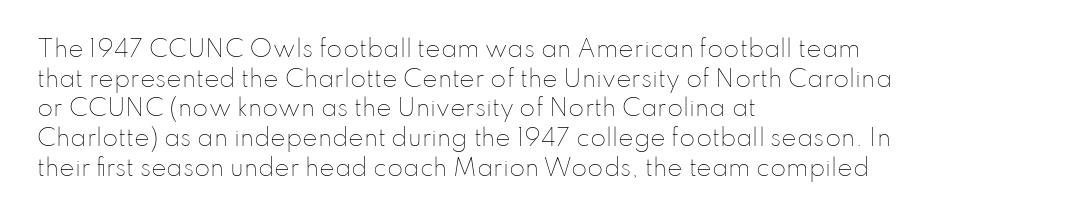
The image shows 23 px text type, upright; set left-aligned, normal line spacing (1.29x), normal letter spacing, not underlined.
